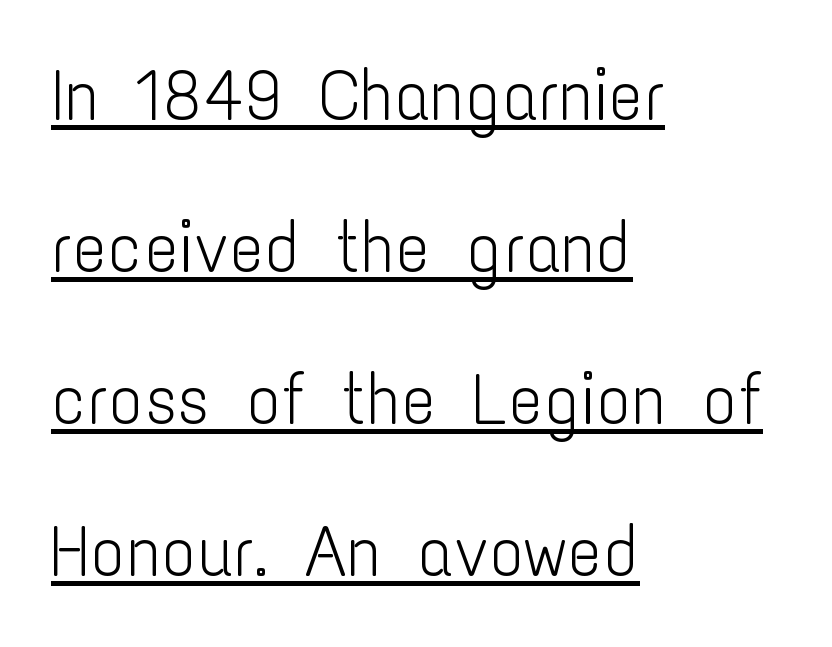
Q: Is the text bold? A: No.
Q: Is the text italic (slanted)? A: No, it is upright.
Q: Is the typeface a serif or a sans-serif typeface? A: Sans-serif.
Q: Is the text underlined? A: Yes.
Q: How is the paragraph aligned? A: Left-aligned.
Q: Is the spacing between letters normal or unusually wide? A: Normal.
Q: Is the spacing between lines tight, normal or loose? A: Loose.
Q: Width (condensed, normal, or wide)? A: Condensed.
Q: Stroke contrast? A: Low.
Q: x-height? A: Medium.
Q: Monospaced? A: No.
